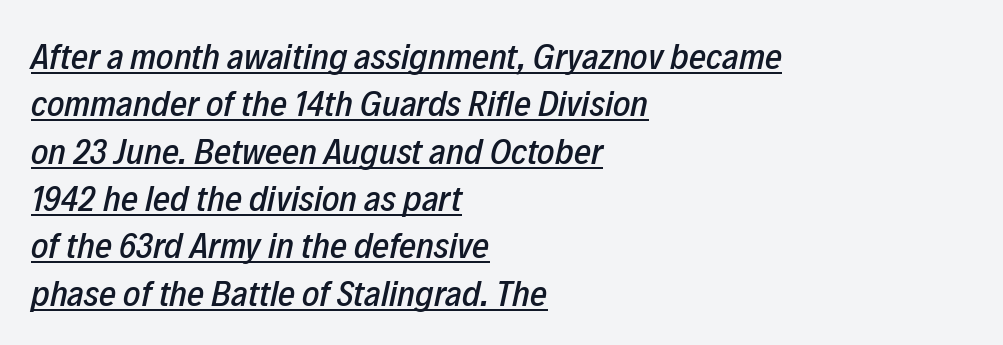
The image shows 37 px condensed type, italic (leaning right); set left-aligned, normal line spacing (1.28x), normal letter spacing, underlined; low stroke contrast and a medium x-height.
